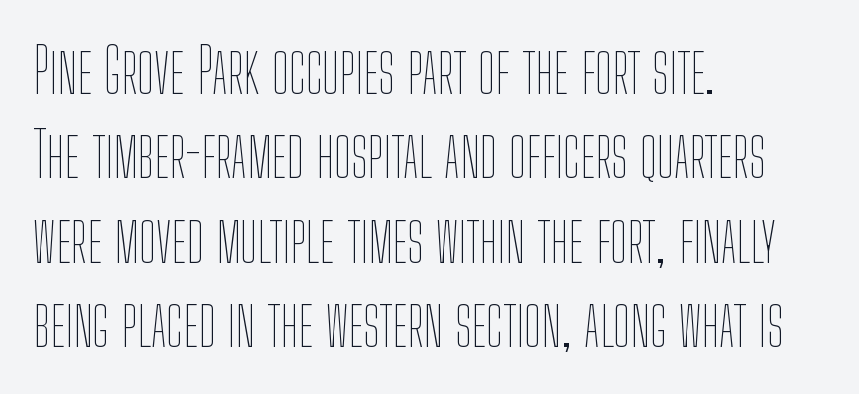
{"italic": "no", "bold": "no", "weight": "thin", "width": "condensed", "stroke_contrast": "low", "x_height": "medium", "monospaced": "no", "underline": "no", "align": "left", "line_spacing": "normal", "line_spacing_ratio": 1.36, "letter_spacing": "normal", "letter_spacing_em": 0.0, "glyph_px": 62}
